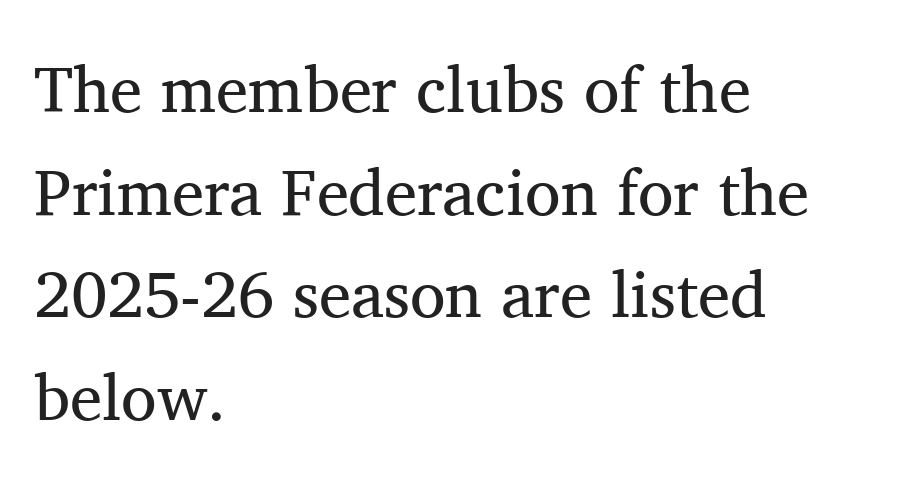
The image shows 65 px regular-weight serif type, upright; set left-aligned, normal line spacing (1.58x), normal letter spacing, not underlined; medium stroke contrast and a medium x-height.
